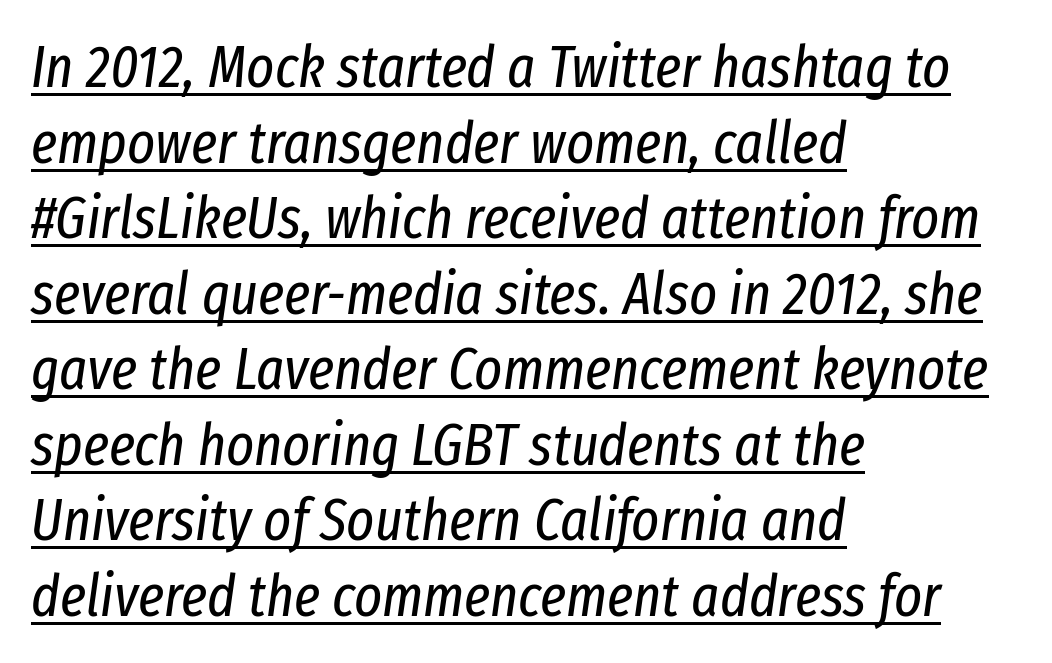
Q: Is the text bold? A: No.
Q: Is the text italic (slanted)? A: Yes, it leans right by about 8 degrees.
Q: Is the text underlined? A: Yes.
Q: How is the paragraph aligned? A: Left-aligned.
Q: Is the spacing between letters normal or unusually wide? A: Normal.
Q: Is the spacing between lines tight, normal or loose? A: Normal.
Q: Width (condensed, normal, or wide)? A: Condensed.
Q: Stroke contrast? A: Low.
Q: x-height? A: Medium.
Q: Monospaced? A: No.
